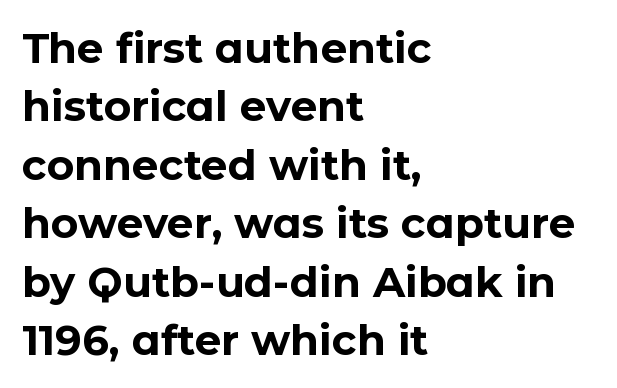
Layout note: lines flush left. This is the regular roman posture of the typeface. The leading is moderate, giving the passage an even texture. This is sans-serif lettering, the kind often seen on screens and signage. The passage shown is typed in a proportional face where columns would drift. Compared with an ordinary text face, these strokes are far heavier — a full bold.
